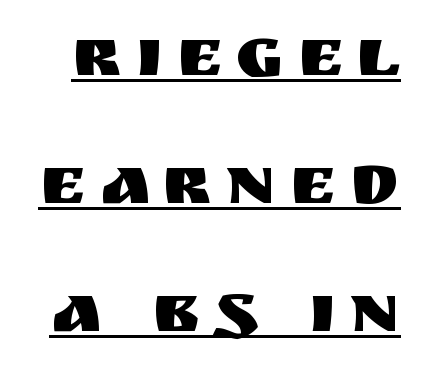
The rendering uses natural spacing where letterforms have individual widths. Each line of the rendering has a horizontal stroke beneath the glyphs. Unlike italic type, these characters show no tilt at all. Check where the strokes stop: nothing finishes them off — pure sans.
